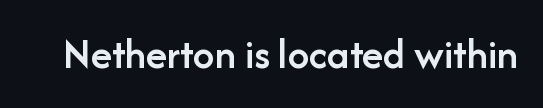
Nope, no serifs anywhere on these letters. Every letter is mildly thick-stroked: semibold rather than bold. It's the straight-up-and-down kind of type. The face used here is proportionally spaced, like ordinary book or web type. Tracking here is standard; glyphs follow each other at the usual distance. The specimen omits any rule beneath the text block's lines.
